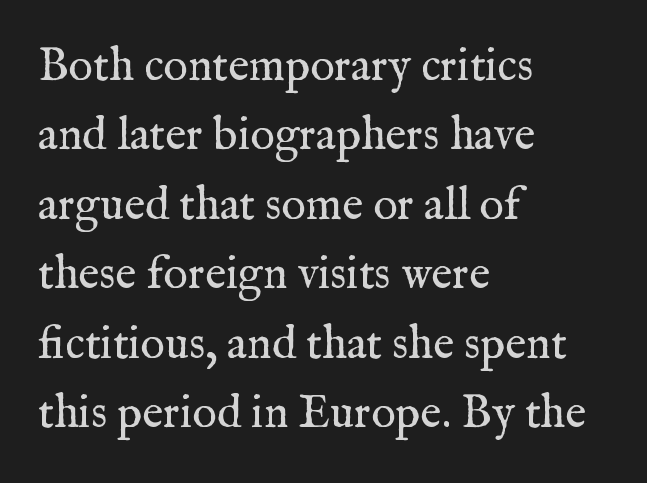
The leading is moderate, giving the passage an even texture. Does the copy run flush right? No — it runs flush left. This sample has the flowing, uneven cadence of proportional lettering. The area under the type is left untouched.
